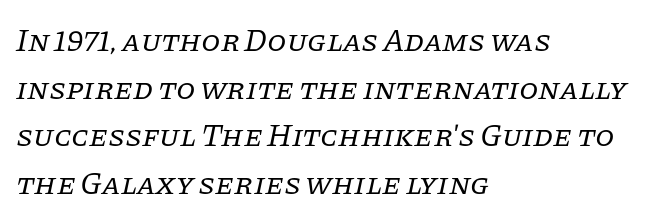
The image shows 31 px regular-weight serif type, italic (leaning right); set left-aligned, normal line spacing (1.54x), normal letter spacing, not underlined; low stroke contrast and a large x-height.
